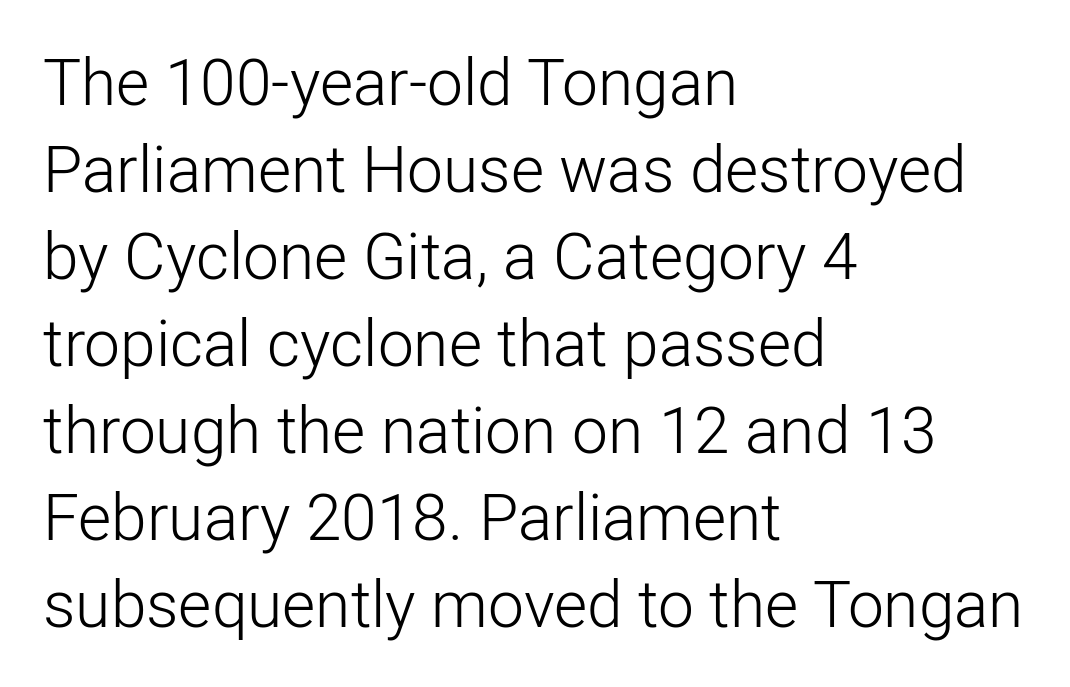
The image shows 64 px light sans-serif type, upright; set left-aligned, normal line spacing (1.36x), normal letter spacing, not underlined; low stroke contrast and a medium x-height.
